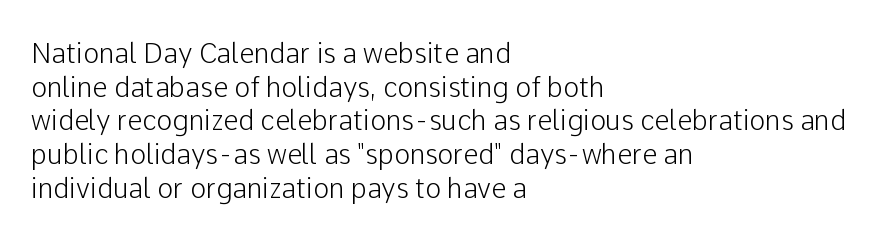
The image shows 27 px text type, upright; set left-aligned, normal line spacing (1.25x), normal letter spacing, not underlined.
